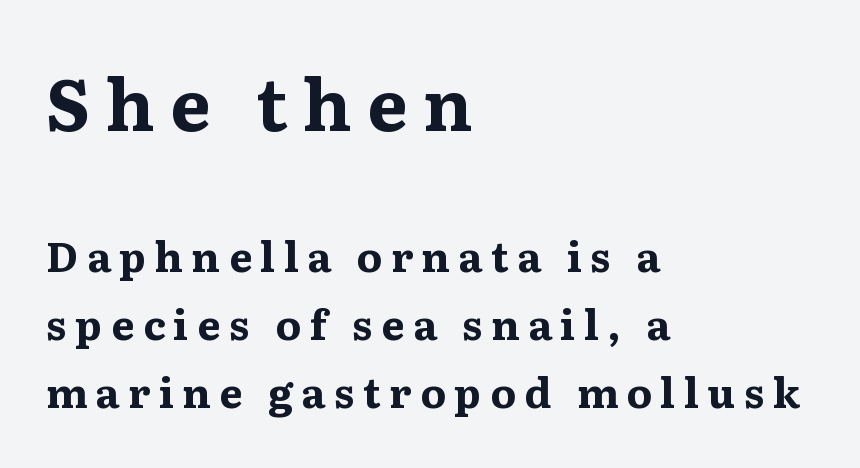
{"serif": "yes", "italic": "no", "bold": "yes", "weight": "bold", "width": "wide", "stroke_contrast": "medium", "x_height": "medium", "monospaced": "no", "underline": "no", "align": "left", "line_spacing": "normal", "line_spacing_ratio": 1.66, "letter_spacing": "wide", "letter_spacing_em": 0.21, "larger_block": "first", "size_ratio": 1.76, "glyph_px": 72}
